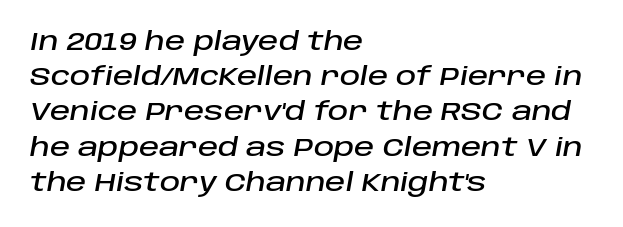
Q: Is the text italic (slanted)? A: Yes, it leans right by about 10 degrees.
Q: Is the text underlined? A: No.
Q: How is the paragraph aligned? A: Left-aligned.
Q: Is the spacing between letters normal or unusually wide? A: Normal.
Q: Is the spacing between lines tight, normal or loose? A: Normal.
